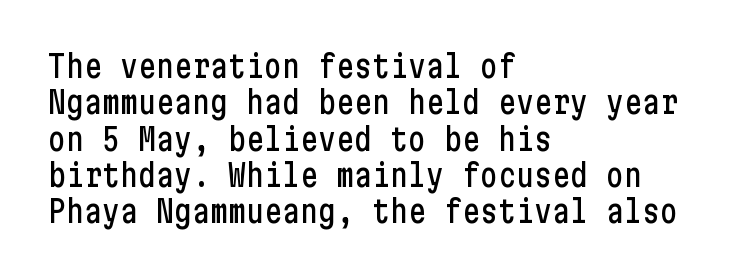
The image shows 30 px condensed sans-serif type, upright; set left-aligned, line spacing 1.21x, normal letter spacing, not underlined; low stroke contrast and a medium x-height.
